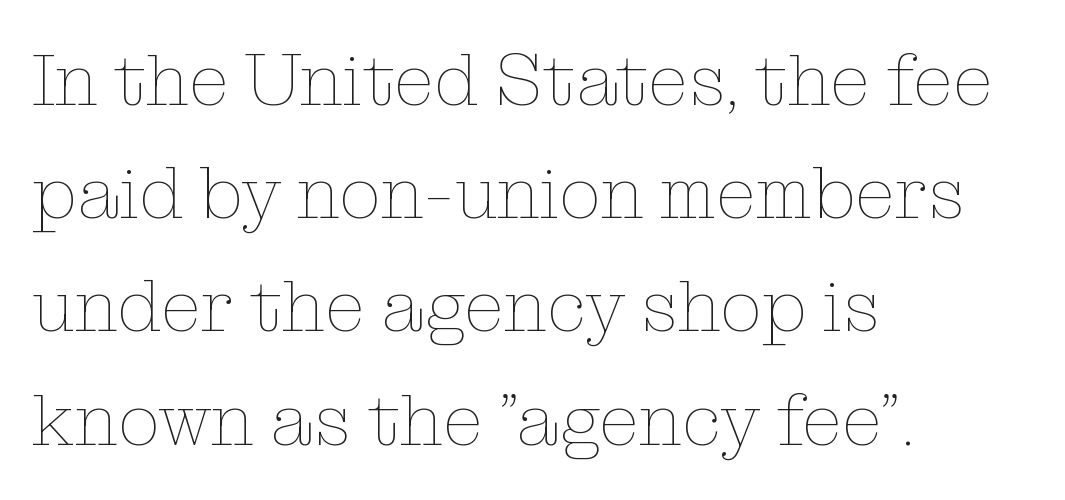
The image shows 74 px thin type, upright; set left-aligned, normal line spacing (1.53x), normal letter spacing, not underlined; low stroke contrast and a medium x-height.
